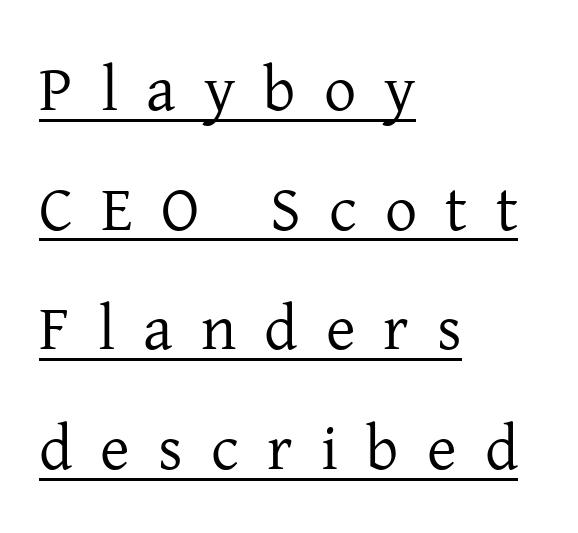
Tracking value appears strongly positive — letters spread wide. The lines are quadded left. Stem width sits at or under what a default text font uses. Think of a printed novel: that variable character pitch is what you see here. Posture: upright roman.
